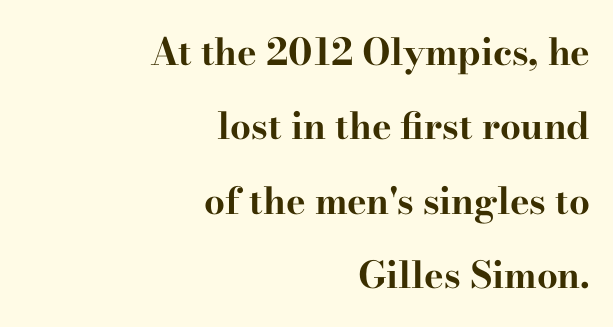
Q: Is the text bold? A: Yes.
Q: Is the text italic (slanted)? A: No, it is upright.
Q: Is the typeface a serif or a sans-serif typeface? A: Serif.
Q: Is the text underlined? A: No.
Q: How is the paragraph aligned? A: Right-aligned.
Q: Is the spacing between letters normal or unusually wide? A: Normal.
Q: Is the spacing between lines tight, normal or loose? A: Loose.
Q: Width (condensed, normal, or wide)? A: Wide.
Q: Stroke contrast? A: High.
Q: x-height? A: Small.
Q: Monospaced? A: No.
